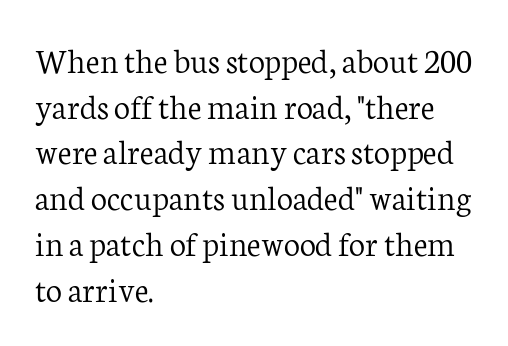
Q: Is the text bold? A: No.
Q: Is the text italic (slanted)? A: No, it is upright.
Q: Is the typeface a serif or a sans-serif typeface? A: Serif.
Q: Is the text underlined? A: No.
Q: How is the paragraph aligned? A: Left-aligned.
Q: Is the spacing between letters normal or unusually wide? A: Normal.
Q: Is the spacing between lines tight, normal or loose? A: Normal.
Q: Width (condensed, normal, or wide)? A: Normal.
Q: Stroke contrast? A: Low.
Q: x-height? A: Medium.
Q: Monospaced? A: No.
